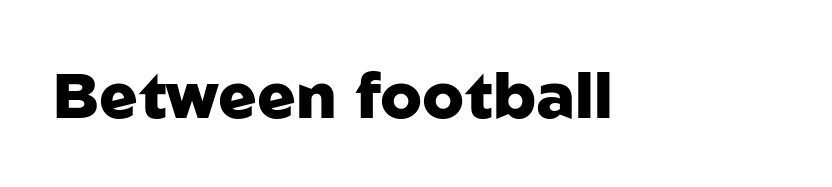
The image shows 64 px heavy sans-serif type, upright; set normal letter spacing, not underlined; low stroke contrast and a medium x-height.
